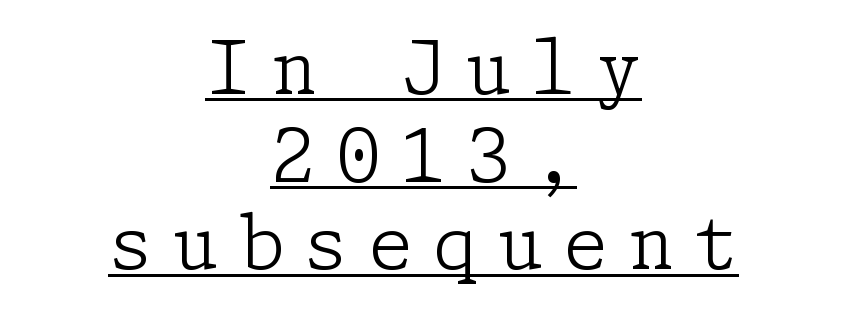
{"serif": "yes", "italic": "no", "bold": "no", "weight": "light", "width": "normal", "stroke_contrast": "low", "x_height": "medium", "underline": "yes", "align": "center", "line_spacing_ratio": 1.2, "letter_spacing": "wide", "letter_spacing_em": 0.27, "glyph_px": 73}
